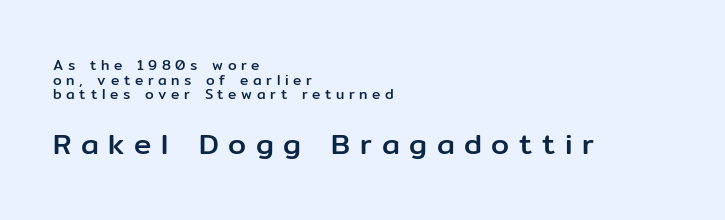
Regarding serifs, this sample does without them. The letters stand upright; this is a roman face. Here the second block reads like a headline and the first like body copy. The space between consecutive lines is stingy.
